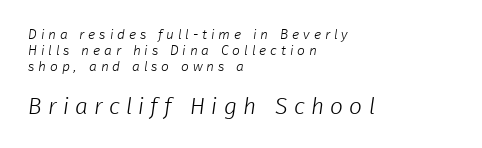
The image shows 23 px text type; set left-aligned, line spacing 1.16x, unusually wide letter spacing (+0.27 em), not underlined; the second (bottom) block is 1.64x larger.
